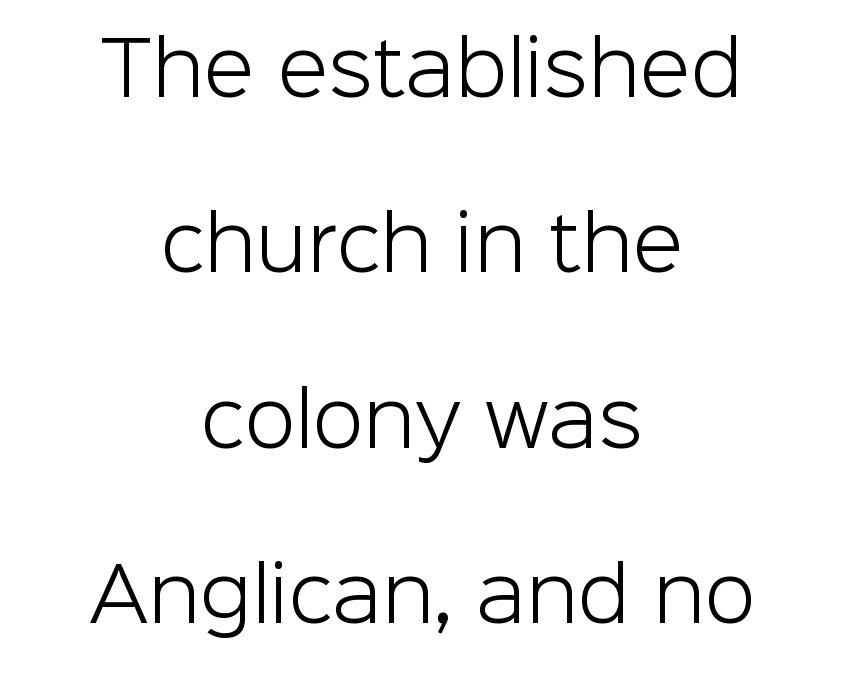
Q: Is the text bold? A: No.
Q: Is the text italic (slanted)? A: No, it is upright.
Q: Is the typeface a serif or a sans-serif typeface? A: Sans-serif.
Q: Is the text underlined? A: No.
Q: How is the paragraph aligned? A: Centered.
Q: Is the spacing between letters normal or unusually wide? A: Normal.
Q: Is the spacing between lines tight, normal or loose? A: Loose.
Q: Width (condensed, normal, or wide)? A: Normal.
Q: Stroke contrast? A: Low.
Q: x-height? A: Medium.
Q: Monospaced? A: No.
